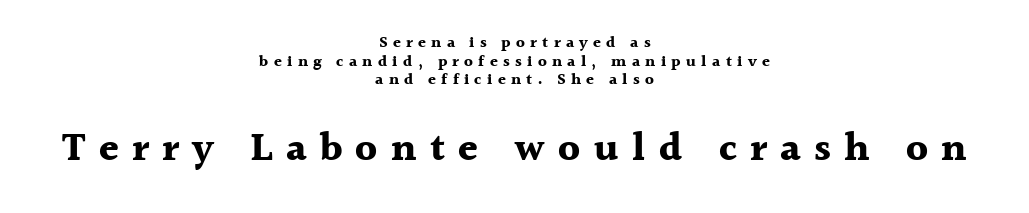
The image shows 40 px bold serif type, upright; set centered, line spacing 1.17x, unusually wide letter spacing (+0.33 em), not underlined; the second (bottom) block is 2.5x larger; a medium x-height.
